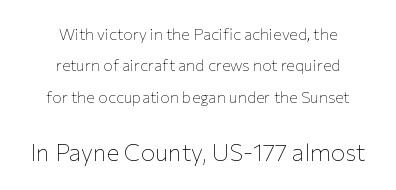
The image shows 24 px text type, upright; set centered, loose line spacing (1.96x), normal letter spacing, not underlined; the second (bottom) block is 1.5x larger.
